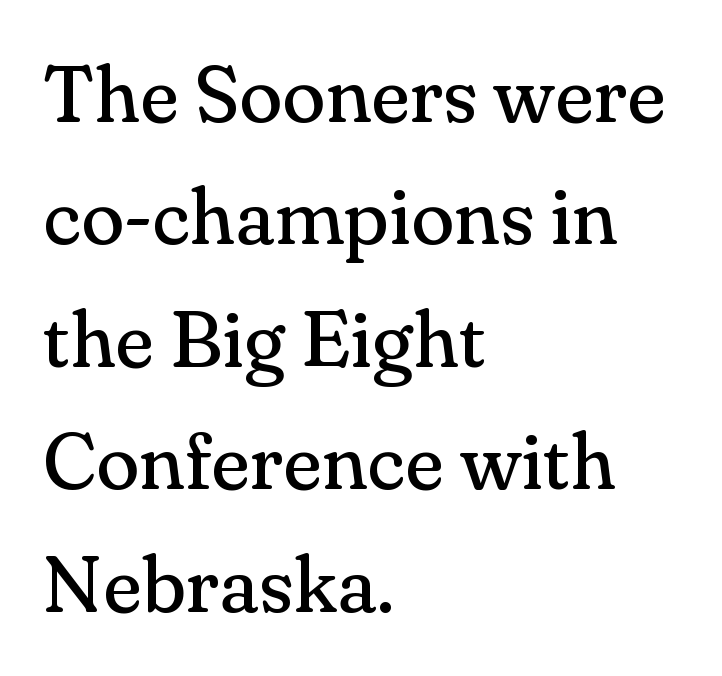
Q: Is the text bold? A: No.
Q: Is the text italic (slanted)? A: No, it is upright.
Q: Is the typeface a serif or a sans-serif typeface? A: Serif.
Q: Is the text underlined? A: No.
Q: How is the paragraph aligned? A: Left-aligned.
Q: Is the spacing between letters normal or unusually wide? A: Normal.
Q: Is the spacing between lines tight, normal or loose? A: Normal.
Q: Width (condensed, normal, or wide)? A: Normal.
Q: Stroke contrast? A: Medium.
Q: x-height? A: Small.
Q: Monospaced? A: No.
